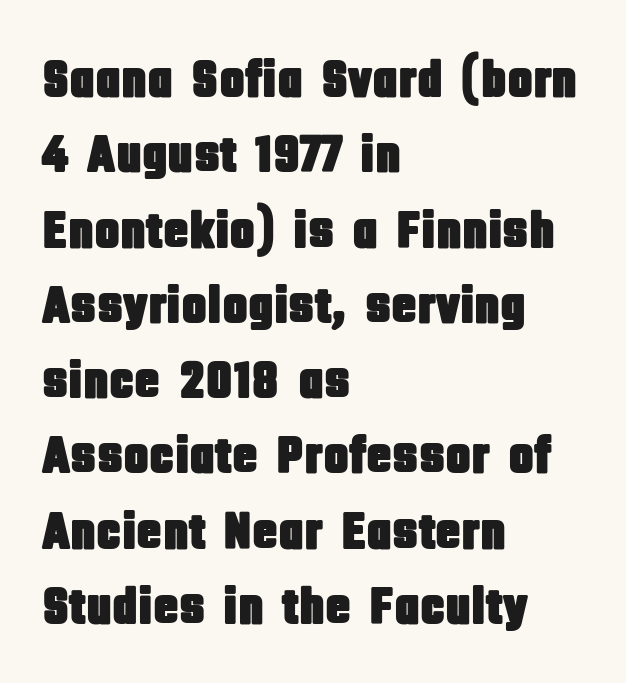
Q: Is the text italic (slanted)? A: No, it is upright.
Q: Is the typeface a serif or a sans-serif typeface? A: Sans-serif.
Q: Is the text underlined? A: No.
Q: How is the paragraph aligned? A: Left-aligned.
Q: Is the spacing between letters normal or unusually wide? A: Normal.
Q: Is the spacing between lines tight, normal or loose? A: Normal.
Q: Width (condensed, normal, or wide)? A: Condensed.
Q: Stroke contrast? A: Low.
Q: x-height? A: Large.
Q: Monospaced? A: No.
